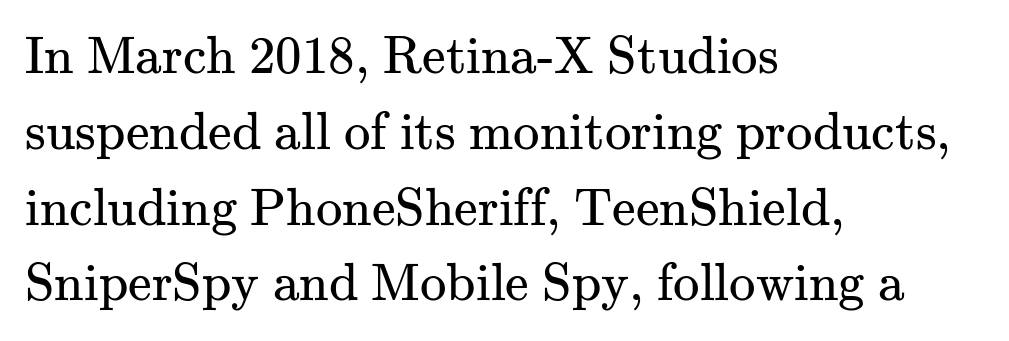
Q: Is the text bold? A: No.
Q: Is the text italic (slanted)? A: No, it is upright.
Q: Is the typeface a serif or a sans-serif typeface? A: Serif.
Q: Is the text underlined? A: No.
Q: How is the paragraph aligned? A: Left-aligned.
Q: Is the spacing between letters normal or unusually wide? A: Normal.
Q: Is the spacing between lines tight, normal or loose? A: Normal.
Q: Width (condensed, normal, or wide)? A: Normal.
Q: Stroke contrast? A: Medium.
Q: x-height? A: Small.
Q: Monospaced? A: No.
